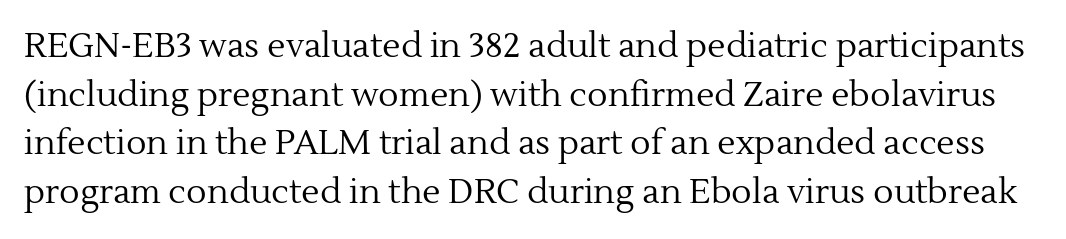
{"serif": "yes", "italic": "no", "bold": "no", "weight": "regular", "width": "normal", "x_height": "medium", "monospaced": "no", "underline": "no", "line_spacing": "normal", "line_spacing_ratio": 1.43, "letter_spacing": "normal", "letter_spacing_em": 0.0, "glyph_px": 34}
